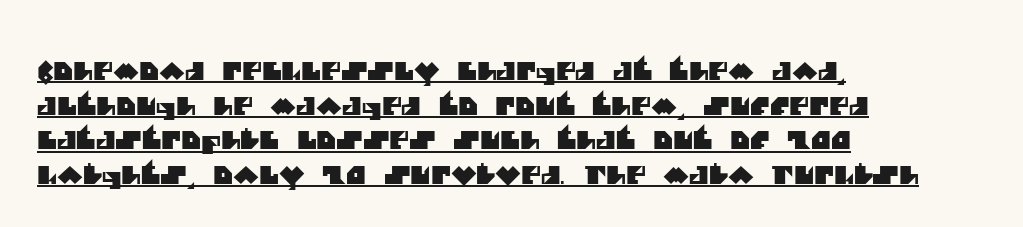
The image shows 24 px text type; set left-aligned, normal line spacing (1.44x), normal letter spacing, underlined.
